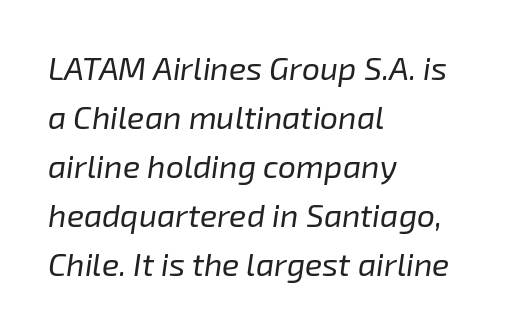
The image shows 32 px regular-weight type, italic (leaning right); set left-aligned, normal line spacing (1.53x), normal letter spacing, not underlined; low stroke contrast and a medium x-height.
